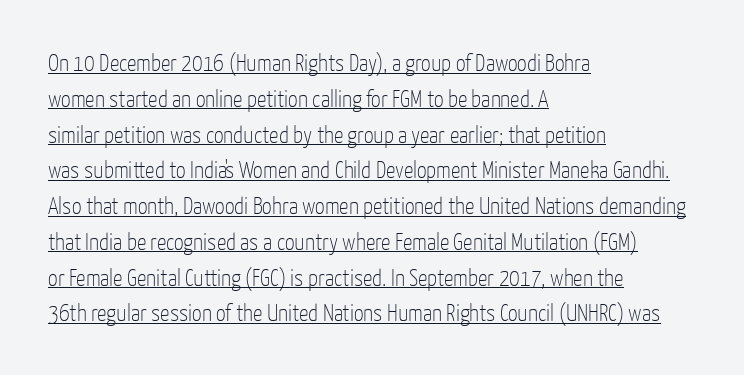
The space between consecutive lines is moderate. Typeset ragged right — the left edge is the straight one. It's the straight-up-and-down kind of type. There is no visible air inserted between adjacent glyphs.
